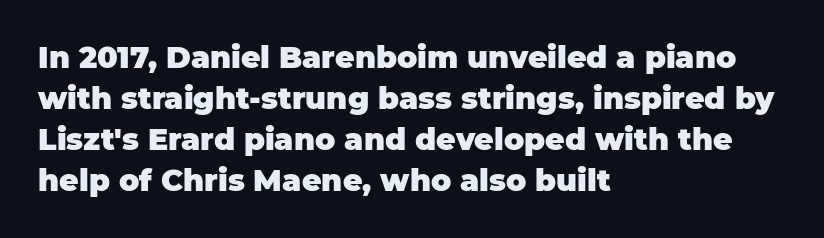
Q: Is the text bold? A: Yes.
Q: Is the text italic (slanted)? A: No, it is upright.
Q: Is the typeface a serif or a sans-serif typeface? A: Sans-serif.
Q: Is the text underlined? A: No.
Q: How is the paragraph aligned? A: Left-aligned.
Q: Is the spacing between letters normal or unusually wide? A: Normal.
Q: Is the spacing between lines tight, normal or loose? A: Normal.
Q: Width (condensed, normal, or wide)? A: Normal.
Q: Stroke contrast? A: Low.
Q: x-height? A: Large.
Q: Monospaced? A: No.
